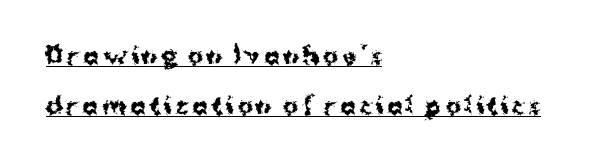
The image shows 23 px bold type, upright; set left-aligned, loose line spacing (2.18x), underlined.
